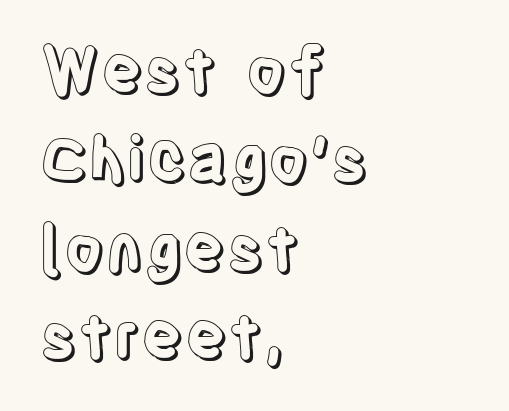
{"italic": "no", "width": "condensed", "x_height": "large", "monospaced": "no", "underline": "no", "align": "left", "line_spacing": "normal", "line_spacing_ratio": 1.41, "letter_spacing": "normal", "letter_spacing_em": 0.0, "glyph_px": 63}
